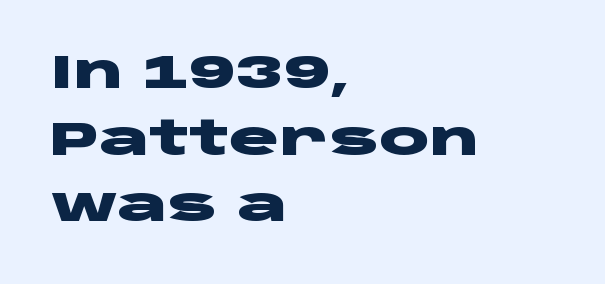
The image shows 47 px heavy, wide sans-serif type, upright; set left-aligned, normal line spacing (1.42x), normal letter spacing, not underlined; low stroke contrast and a large x-height.
